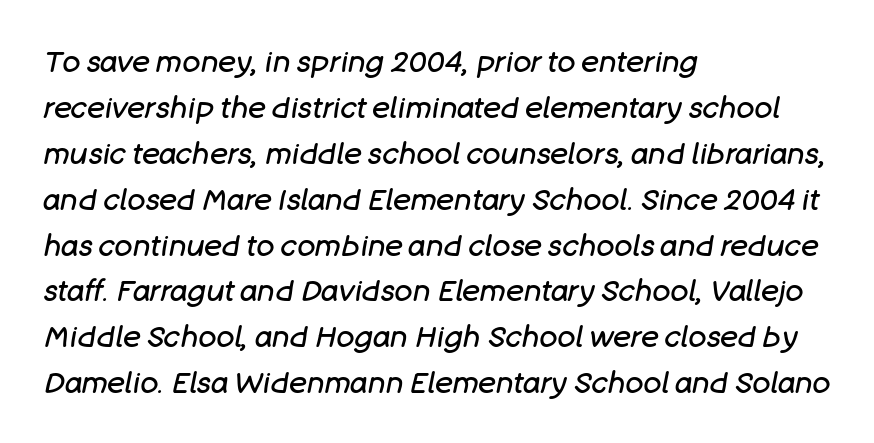
A typesetter would call this proportional, since set widths differ per character. Normally led — the rows are evenly, conventionally spaced. Summary of weight: not heavy and not bold. The text carries the slant typical of an italic or oblique font.
